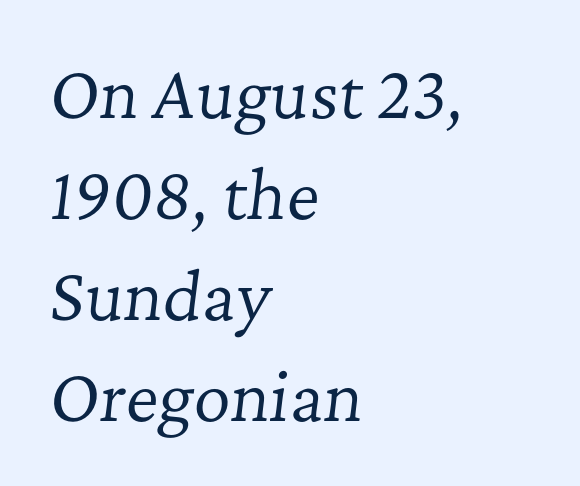
Q: Is the text bold? A: No.
Q: Is the text italic (slanted)? A: Yes, it leans right by about 7 degrees.
Q: Is the typeface a serif or a sans-serif typeface? A: Serif.
Q: Is the text underlined? A: No.
Q: How is the paragraph aligned? A: Left-aligned.
Q: Is the spacing between letters normal or unusually wide? A: Normal.
Q: Is the spacing between lines tight, normal or loose? A: Normal.
Q: Width (condensed, normal, or wide)? A: Normal.
Q: Stroke contrast? A: Low.
Q: x-height? A: Medium.
Q: Monospaced? A: No.
